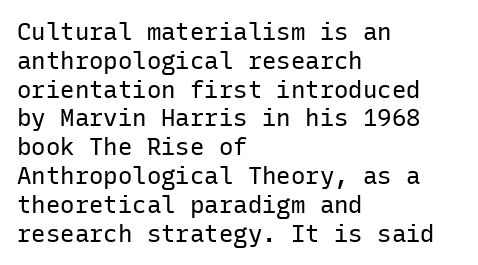
The image shows 24 px text type, upright; set left-aligned, line spacing 1.2x, normal letter spacing, not underlined.
